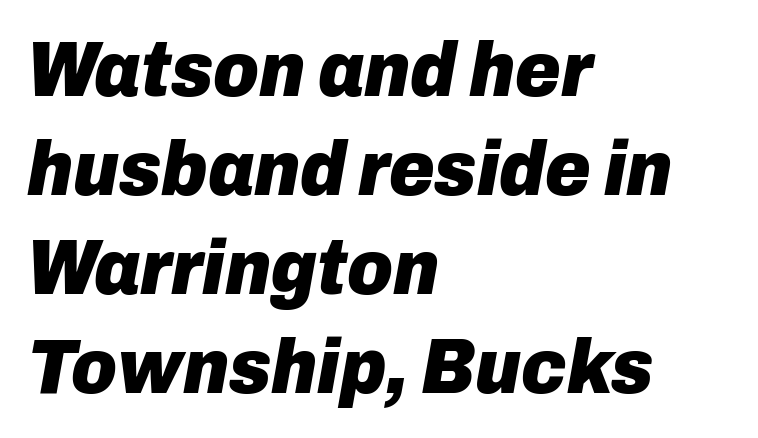
Do the characters align in a grid? No, the font is proportional. Whoever set this chose a conventional vertical rhythm. Beneath every word, the page is bare. The rendering keeps characters at their native spacing. Strong, thick strokes mark this as bold type.
